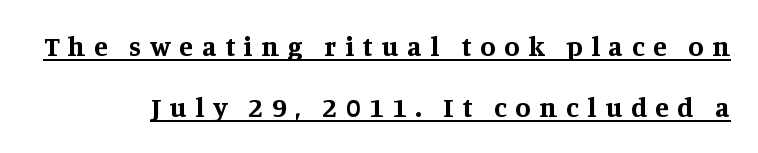
Q: Is the text bold? A: Yes.
Q: Is the text italic (slanted)? A: No, it is upright.
Q: Is the typeface a serif or a sans-serif typeface? A: Serif.
Q: Is the text underlined? A: Yes.
Q: Is the spacing between letters normal or unusually wide? A: Unusually wide.
Q: Is the spacing between lines tight, normal or loose? A: Loose.
Q: Width (condensed, normal, or wide)? A: Normal.
Q: Stroke contrast? A: Medium.
Q: x-height? A: Large.
Q: Monospaced? A: No.
